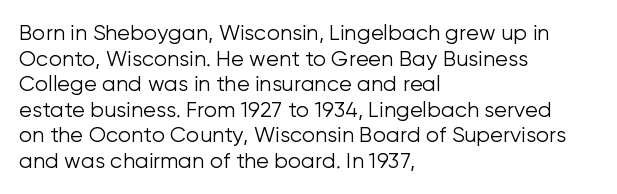
Q: Is the text bold? A: No.
Q: Is the text italic (slanted)? A: No, it is upright.
Q: Is the text underlined? A: No.
Q: How is the paragraph aligned? A: Left-aligned.
Q: Is the spacing between letters normal or unusually wide? A: Normal.
